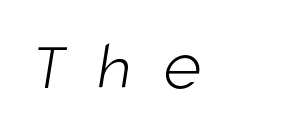
The image shows 74 px light, condensed sans-serif type; set unusually wide letter spacing (+0.42 em), not underlined; low stroke contrast and a large x-height.
